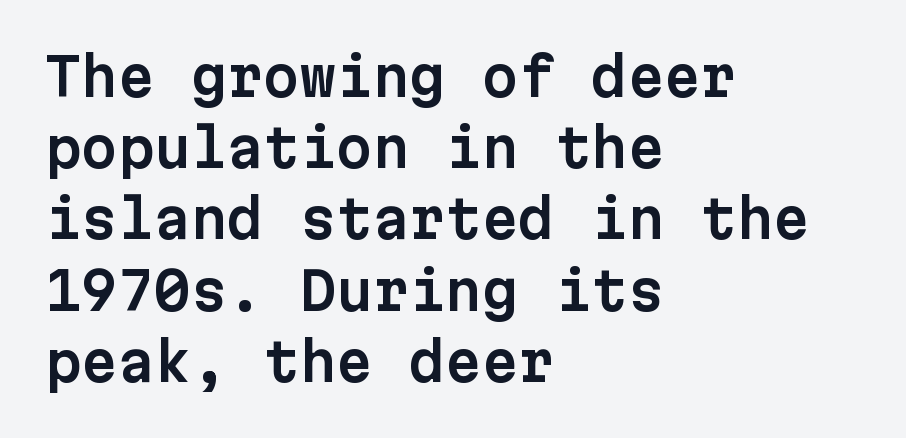
A sans-serif font was chosen for this passage. In terms of letterspacing, this is plain default setting. This is the regular roman posture of the typeface. The rendering uses a moderate line-height, typical for paragraphs.
